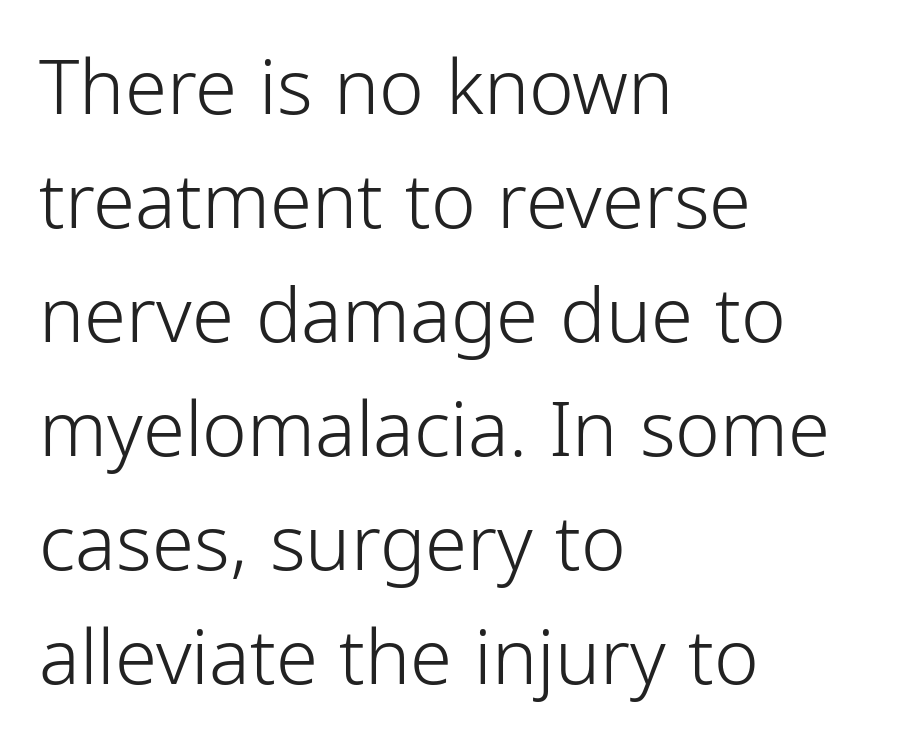
Q: Is the text bold? A: No.
Q: Is the text italic (slanted)? A: No, it is upright.
Q: Is the typeface a serif or a sans-serif typeface? A: Sans-serif.
Q: Is the text underlined? A: No.
Q: How is the paragraph aligned? A: Left-aligned.
Q: Is the spacing between letters normal or unusually wide? A: Normal.
Q: Is the spacing between lines tight, normal or loose? A: Normal.
Q: Width (condensed, normal, or wide)? A: Condensed.
Q: Stroke contrast? A: Low.
Q: x-height? A: Medium.
Q: Monospaced? A: No.
